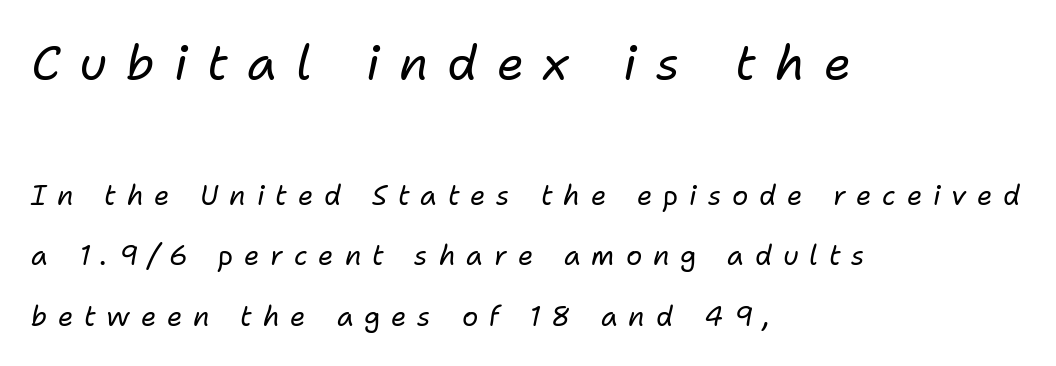
{"italic": "yes", "lean": "right", "slant_degrees": 11, "bold": "no", "weight": "regular", "width": "normal", "stroke_contrast": "low", "x_height": "medium", "monospaced": "no", "underline": "no", "align": "left", "line_spacing": "loose", "line_spacing_ratio": 2.24, "letter_spacing": "wide", "letter_spacing_em": 0.4, "larger_block": "first", "size_ratio": 1.78, "glyph_px": 48}
